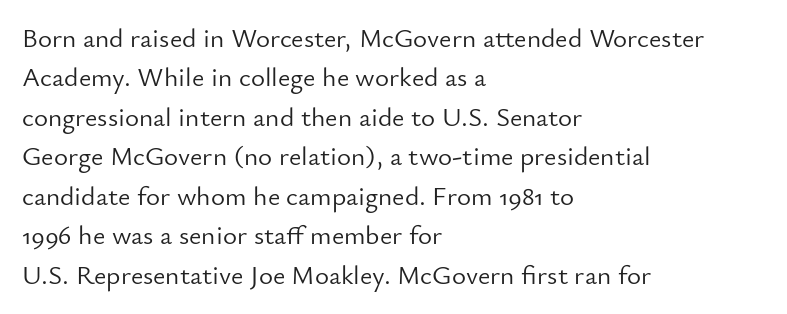
Q: Is the text bold? A: No.
Q: Is the text italic (slanted)? A: No, it is upright.
Q: Is the text underlined? A: No.
Q: How is the paragraph aligned? A: Left-aligned.
Q: Is the spacing between letters normal or unusually wide? A: Normal.
Q: Is the spacing between lines tight, normal or loose? A: Normal.
